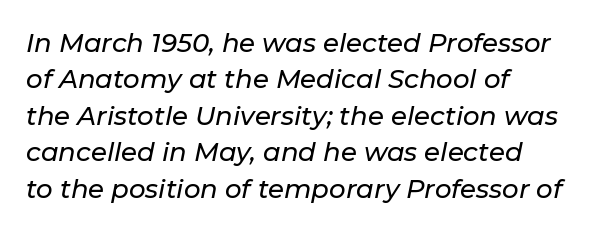
{"italic": "yes", "lean": "right", "slant_degrees": 11, "underline": "no", "align": "left", "line_spacing": "normal", "line_spacing_ratio": 1.4, "letter_spacing": "normal", "letter_spacing_em": 0.0, "glyph_px": 26}
